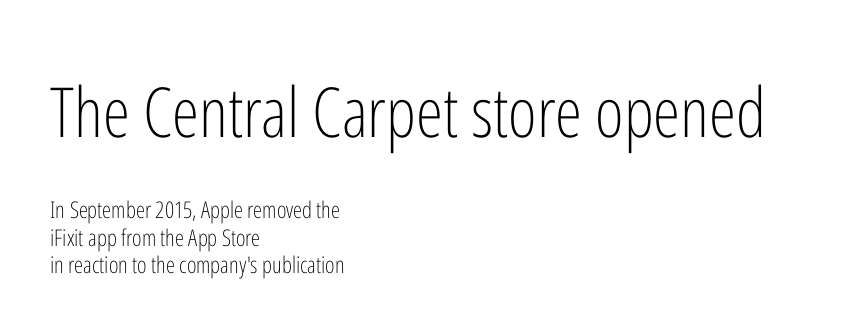
Q: Is the text bold? A: No.
Q: Is the text italic (slanted)? A: No, it is upright.
Q: Is the typeface a serif or a sans-serif typeface? A: Sans-serif.
Q: Is the text underlined? A: No.
Q: How is the paragraph aligned? A: Left-aligned.
Q: Is the spacing between letters normal or unusually wide? A: Normal.
Q: Which block of text is set in a larger size, the first (top) or the second (bottom)? A: The first (top) one.
Q: Width (condensed, normal, or wide)? A: Condensed.
Q: Stroke contrast? A: Low.
Q: x-height? A: Medium.
Q: Monospaced? A: No.
